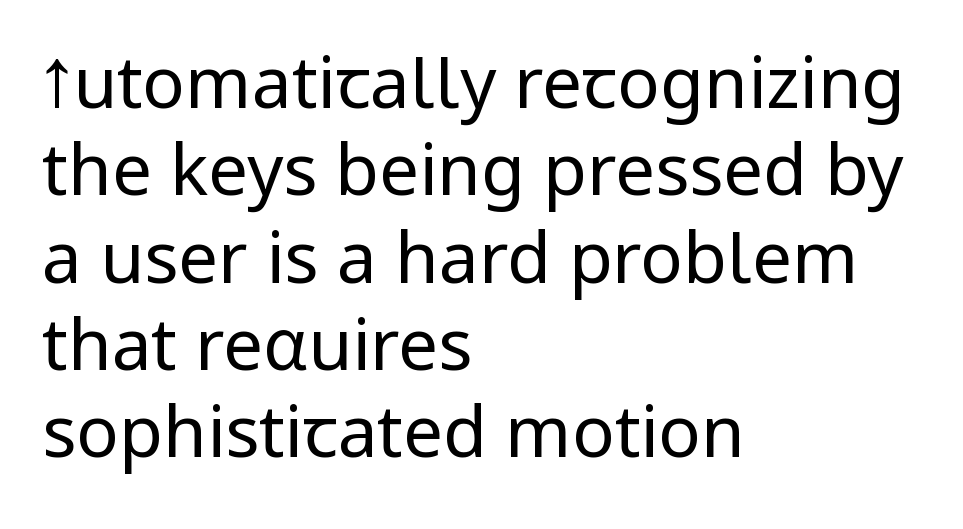
{"serif": "no", "italic": "no", "bold": "no", "weight": "regular", "width": "condensed", "stroke_contrast": "low", "x_height": "large", "monospaced": "no", "underline": "no", "align": "left", "line_spacing_ratio": 1.23, "letter_spacing": "normal", "letter_spacing_em": 0.0, "glyph_px": 71}
